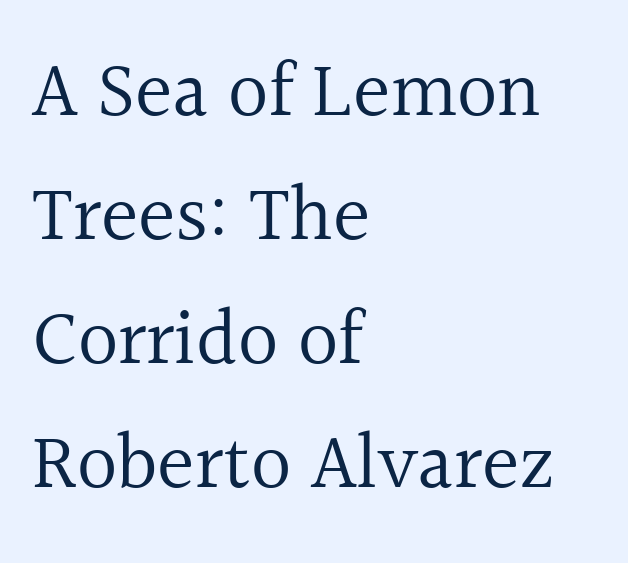
Honestly, there is no underline to notice here at all. Evenly set lines give the paragraph a standard silhouette. Spacing verdict: proportional, widths tailored to each character. Italic? Not at all — the glyphs are vertical. Nothing heavy about these letters — not bold at all.
